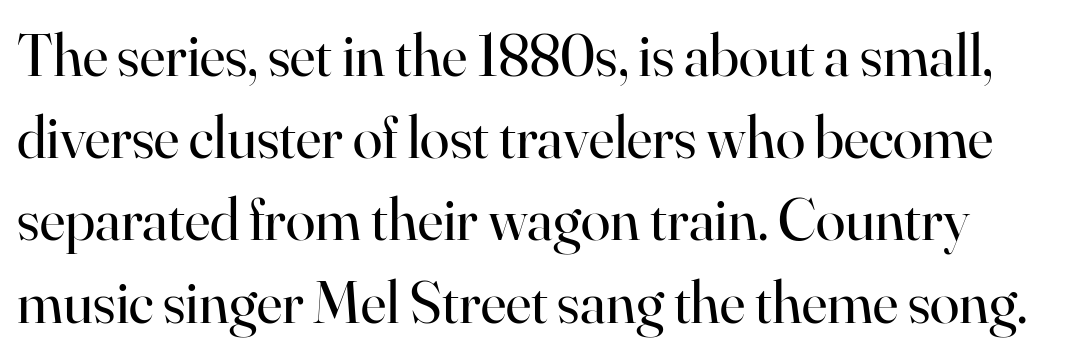
The type is set solid horizontally, with unmodified tracking. Character widths vary here, with narrow letters taking less room than wide ones. Vertical spacing — default. Bare-footed words on every line. These lines are composed in type with serifs. Tall strokes in this sample are plumb rather than angled.
